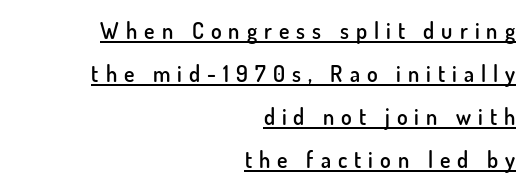
{"italic": "no", "bold": "semi", "underline": "yes", "align": "right", "line_spacing": "loose", "line_spacing_ratio": 1.95, "letter_spacing": "wide", "letter_spacing_em": 0.32, "glyph_px": 22}
